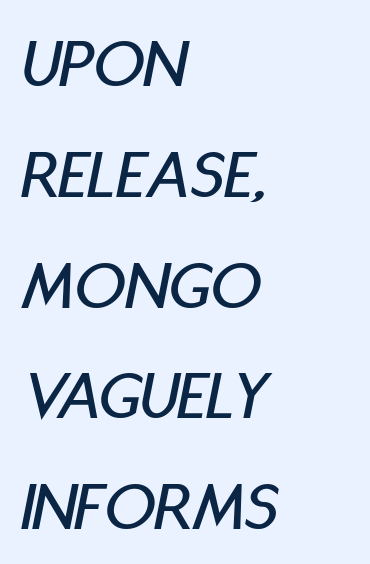
The image shows 71 px condensed type, italic (leaning right); set left-aligned, normal line spacing (1.56x), normal letter spacing, not underlined; low stroke contrast and a large x-height.
